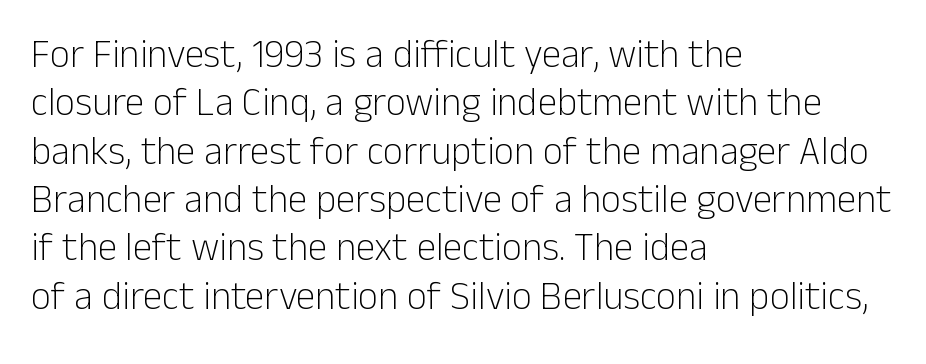
Where is the straight margin? On the left. In terms of posture, this sample is upright. Each word holds together tightly as a unit, with standard inter-letter gaps. A typesetter would call this proportional, since set widths differ per character.
